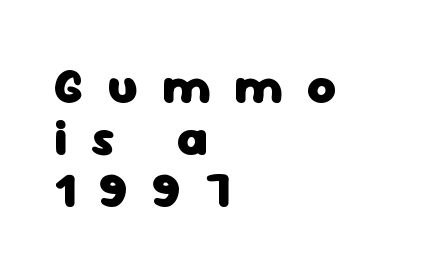
Does extra space separate the letters? Yes, quite a lot of it. The font's upright variant was chosen for this text. Note the varied advance widths — an 'i' is clearly narrower than an 'm'. Students, observe: this is what under-led, compact text looks like. Are there feet on the stems? There aren't — it's a sans.
